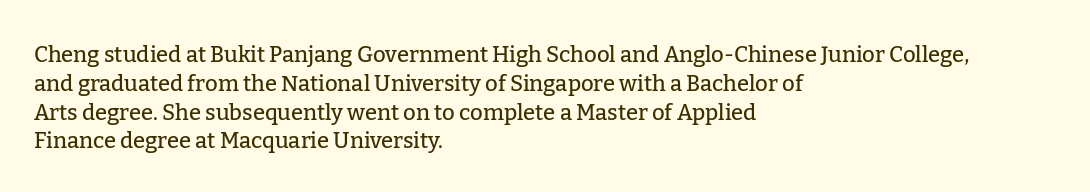
{"italic": "no", "underline": "no", "align": "left", "line_spacing": "normal", "line_spacing_ratio": 1.31, "letter_spacing": "normal", "letter_spacing_em": 0.0, "glyph_px": 22}
